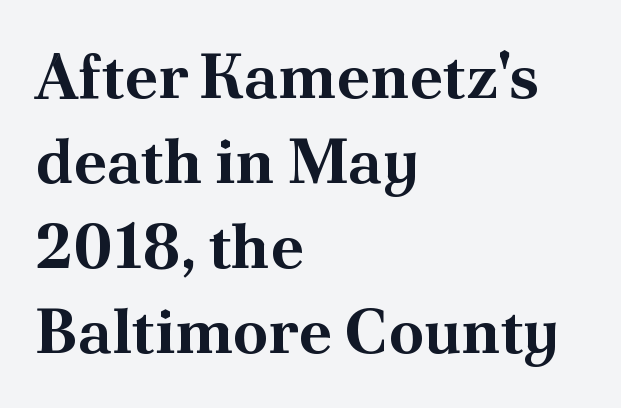
{"serif": "yes", "italic": "no", "bold": "yes", "weight": "bold", "width": "normal", "stroke_contrast": "medium", "x_height": "small", "monospaced": "no", "underline": "no", "align": "left", "line_spacing": "normal", "line_spacing_ratio": 1.35, "letter_spacing": "normal", "letter_spacing_em": 0.0, "glyph_px": 63}
